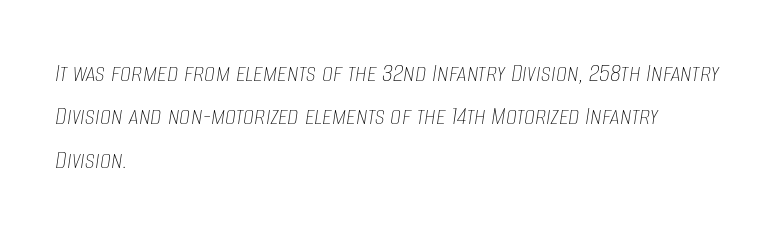
Q: Is the text bold? A: No.
Q: Is the text italic (slanted)? A: Yes, it leans right by about 8 degrees.
Q: Is the text underlined? A: No.
Q: How is the paragraph aligned? A: Left-aligned.
Q: Is the spacing between letters normal or unusually wide? A: Normal.
Q: Is the spacing between lines tight, normal or loose? A: Normal.
Q: Width (condensed, normal, or wide)? A: Condensed.
Q: Stroke contrast? A: Low.
Q: x-height? A: Large.
Q: Monospaced? A: No.
